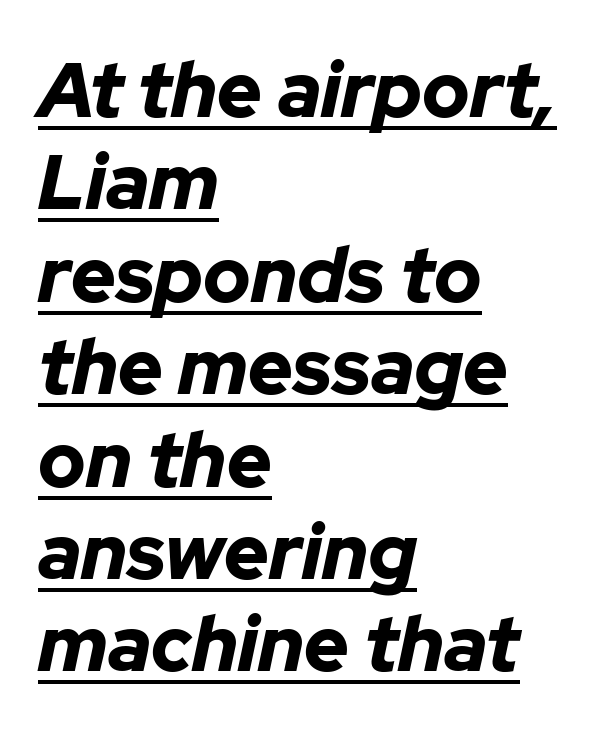
{"italic": "yes", "lean": "right", "slant_degrees": 12, "bold": "yes", "weight": "bold", "width": "normal", "stroke_contrast": "low", "x_height": "medium", "monospaced": "no", "underline": "yes", "align": "left", "line_spacing_ratio": 1.2, "letter_spacing": "normal", "letter_spacing_em": 0.0, "glyph_px": 77}
